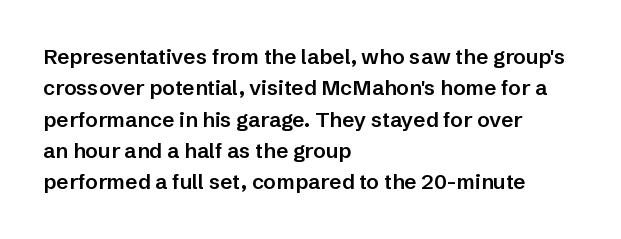
Emphasis by weight is partial: semibold. A typesetter would call this leading conventional body-copy spacing. The rendering keeps characters at their native spacing. This is roman type, the default non-slanted kind. Compared with a centered layout, this one pins lines to the left instead.
